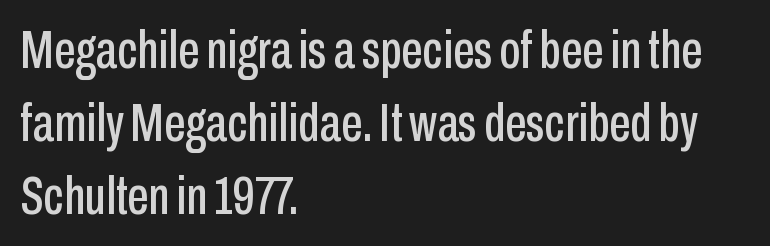
{"serif": "no", "italic": "no", "width": "condensed", "stroke_contrast": "low", "x_height": "medium", "monospaced": "no", "underline": "no", "align": "left", "line_spacing": "normal", "line_spacing_ratio": 1.35, "letter_spacing": "normal", "letter_spacing_em": 0.0, "glyph_px": 54}
